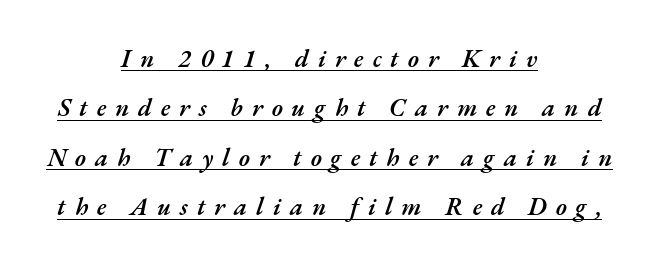
Underline: present. Moderately thickened strokes mark this as semibold type. The gaps between neighbouring characters are conspicuously large. Students, observe: this is what heavily led, spacious text looks like.
